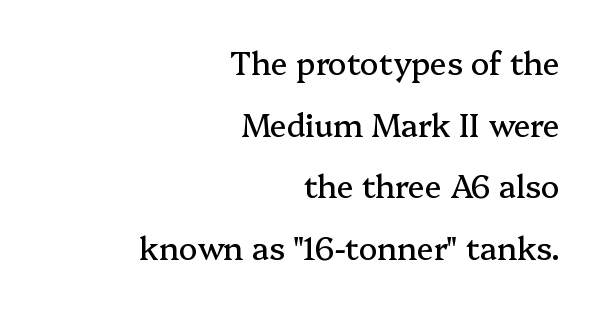
The image shows 31 px serif type, upright; set right-aligned, loose line spacing (1.99x), normal letter spacing, not underlined; medium stroke contrast and a medium x-height.
